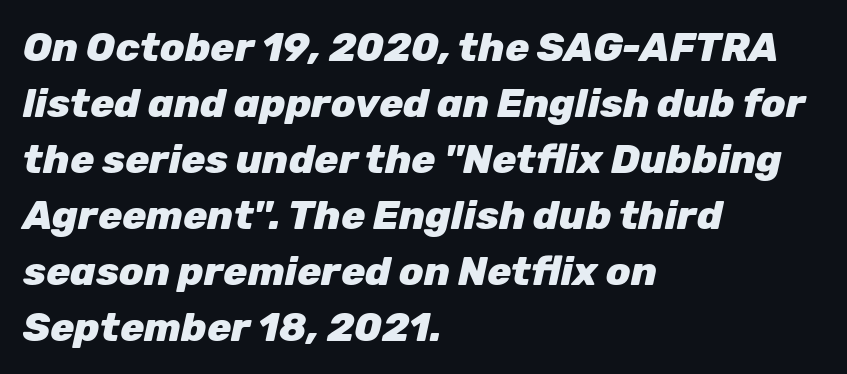
{"italic": "yes", "lean": "right", "slant_degrees": 12, "bold": "yes", "weight": "heavy", "width": "normal", "stroke_contrast": "low", "x_height": "medium", "monospaced": "no", "underline": "no", "align": "left", "line_spacing": "normal", "line_spacing_ratio": 1.4, "letter_spacing": "normal", "letter_spacing_em": 0.0, "glyph_px": 40}
